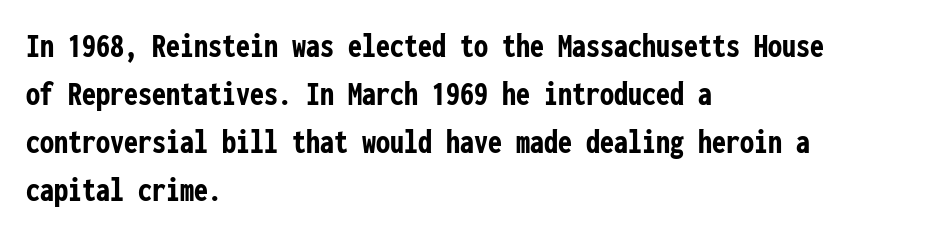
The letters march in equal steps, a hallmark of fixed-pitch type. This sample uses plain, unmodified letter spacing. Typesetter's note: full bold, strokes at maximum text heaviness. The lines are quadded left.
